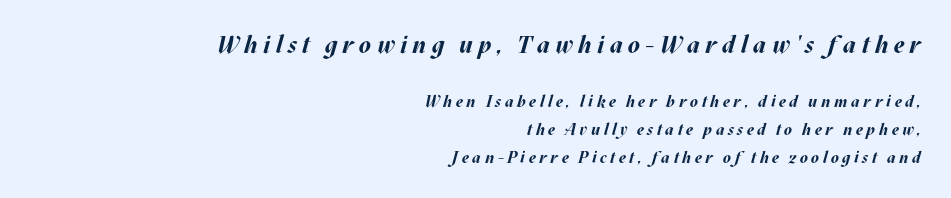
Anything drawn beneath the words? Only blank space. The initial chunk of copy outweighs the following chunk in type size. Tracking value appears strongly positive — letters spread wide. You can tell it's italic because the verticals aren't actually vertical. This is heavy type, rendered in bold. The paragraph shown leans on its right margin.
